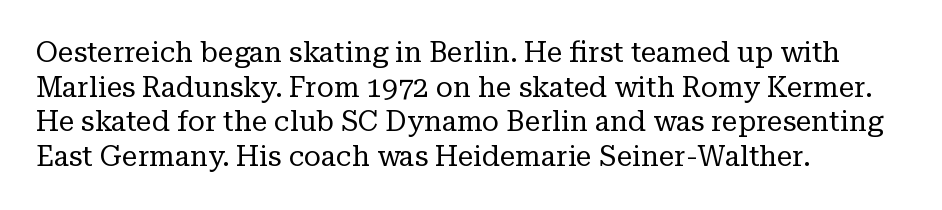
The image shows 28 px regular-weight serif type, upright; set left-aligned, line spacing 1.24x, normal letter spacing, not underlined; low stroke contrast and a medium x-height.
